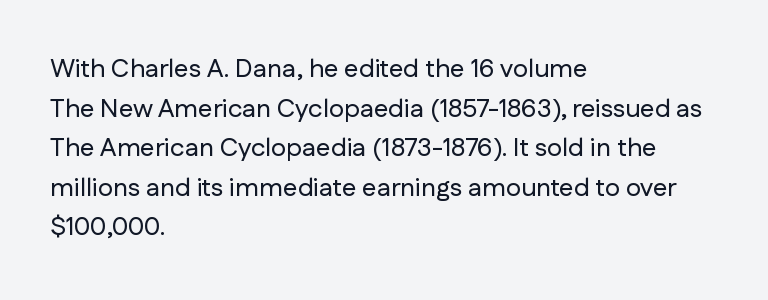
{"italic": "no", "underline": "no", "align": "left", "line_spacing": "normal", "line_spacing_ratio": 1.52, "letter_spacing": "normal", "letter_spacing_em": 0.0, "glyph_px": 26}
